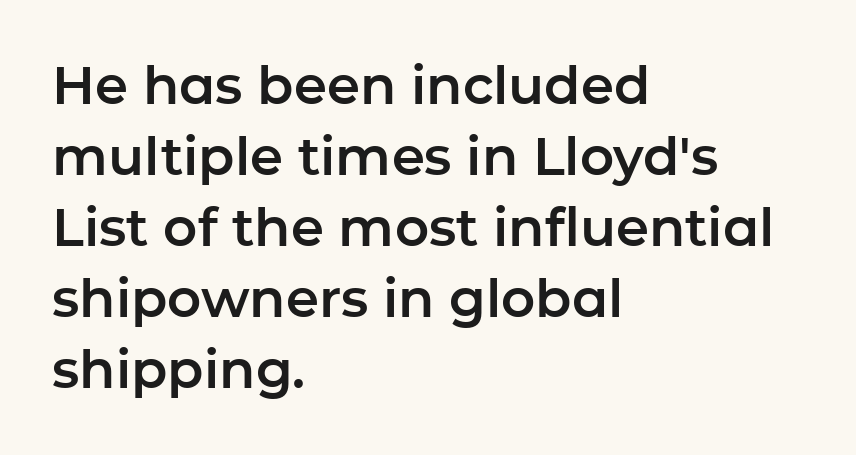
The image shows 53 px sans-serif type, upright; set left-aligned, normal line spacing (1.34x), normal letter spacing, not underlined; low stroke contrast and a medium x-height.
